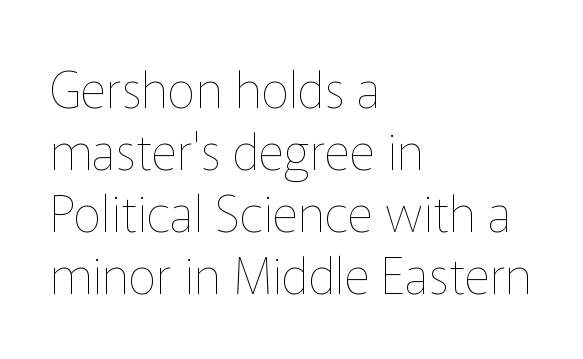
The image shows 50 px thin type, upright; set left-aligned, line spacing 1.24x, normal letter spacing, not underlined; low stroke contrast and a medium x-height.
